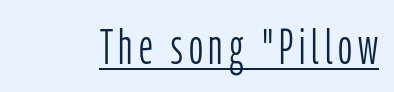
Q: Is the text bold? A: No.
Q: Is the text italic (slanted)? A: No, it is upright.
Q: Is the typeface a serif or a sans-serif typeface? A: Sans-serif.
Q: Is the text underlined? A: Yes.
Q: Width (condensed, normal, or wide)? A: Condensed.
Q: Stroke contrast? A: Low.
Q: x-height? A: Medium.
Q: Monospaced? A: No.
